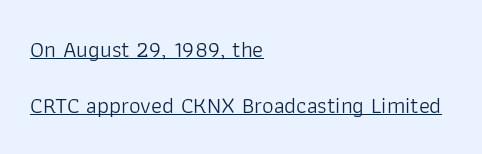
Caption: lettering with a line underneath. Stroke mass is kept to a normal reading level or below. Notice how the stems are strictly vertical — no italics here. Leading is clearly above the norm, producing a sparse column.
